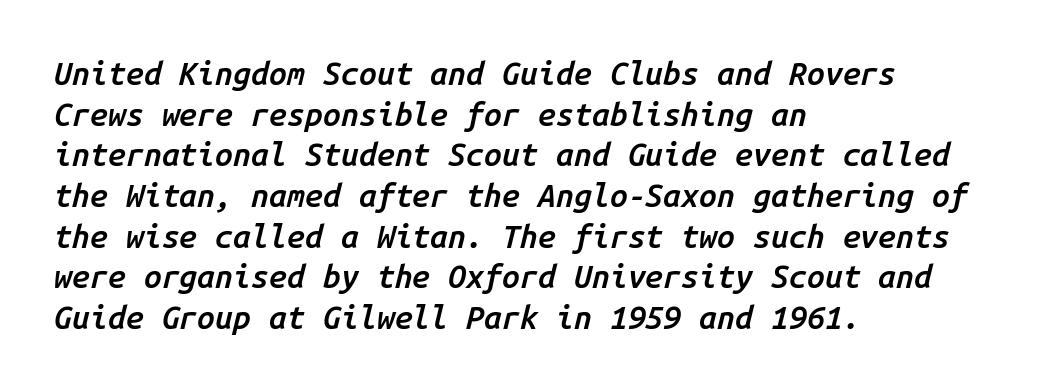
Q: Is the text bold? A: Semi-bold.
Q: Is the text italic (slanted)? A: Yes, it leans right by about 14 degrees.
Q: Is the text underlined? A: No.
Q: How is the paragraph aligned? A: Left-aligned.
Q: Is the spacing between letters normal or unusually wide? A: Normal.
Q: Is the spacing between lines tight, normal or loose? A: Normal.
Q: Width (condensed, normal, or wide)? A: Normal.
Q: Stroke contrast? A: Low.
Q: x-height? A: Medium.
Q: Monospaced? A: Yes.
